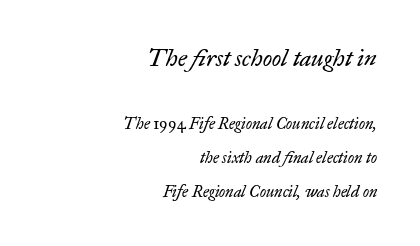
A student would call this right alignment; a typographer would say flush right, rag left. Does the bottom block carry the larger type? No, the top block does. The foot of each line stays bare and open. This is oblique type, the kind used for emphasis or titles. Stroke mass is kept to a normal reading level or below. Compared with typical body copy, the letter spacing here is the same.
